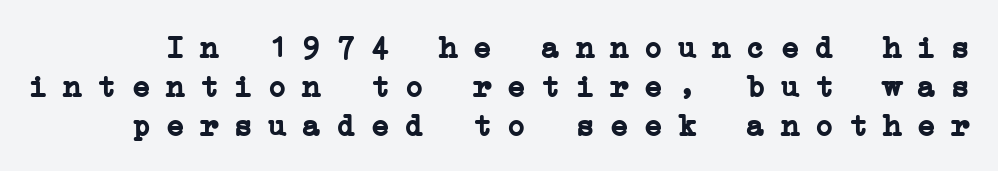
The image shows 31 px semibold serif type, upright; set normal line spacing (1.26x), unusually wide letter spacing (+0.5 em), not underlined; low stroke contrast and a medium x-height.
